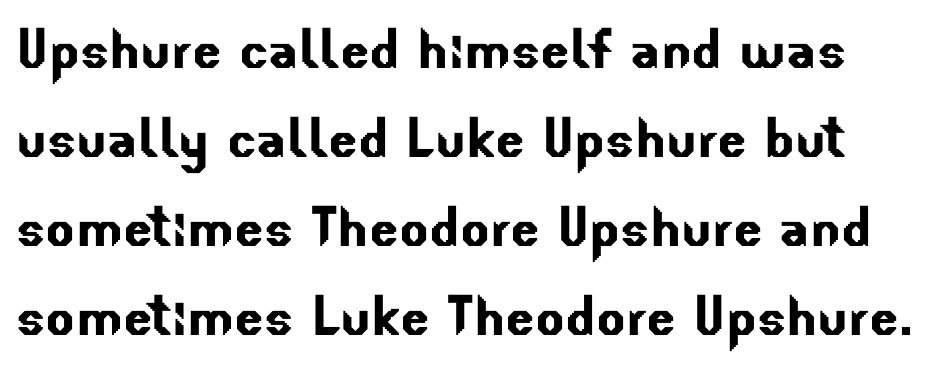
The image shows 69 px sans-serif type; set normal line spacing (1.29x), normal letter spacing, not underlined; low stroke contrast and a small x-height.
